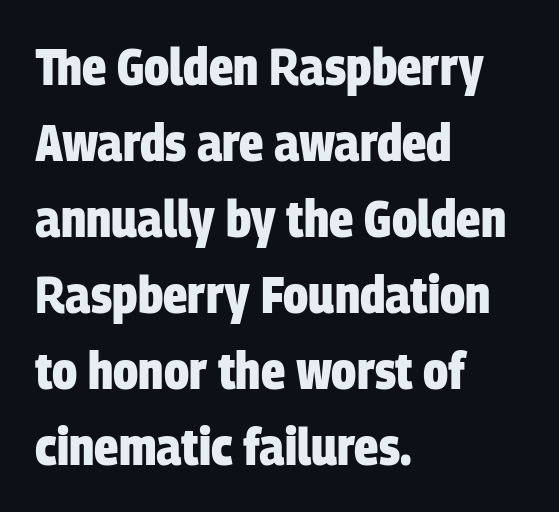
The image shows 51 px heavy, condensed sans-serif type; set left-aligned, normal line spacing (1.49x), normal letter spacing, not underlined; low stroke contrast and a large x-height.
